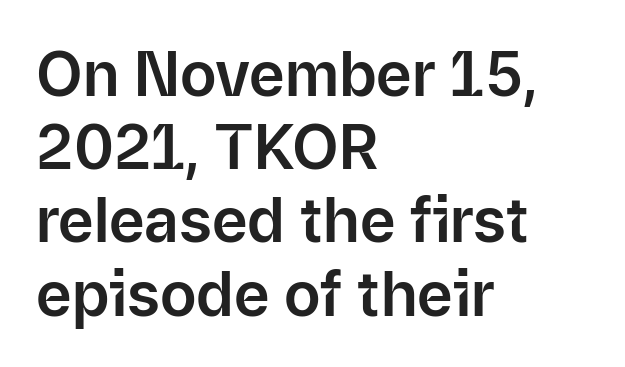
The image shows 61 px sans-serif type, upright; set left-aligned, line spacing 1.2x, normal letter spacing, not underlined; low stroke contrast and a medium x-height.
